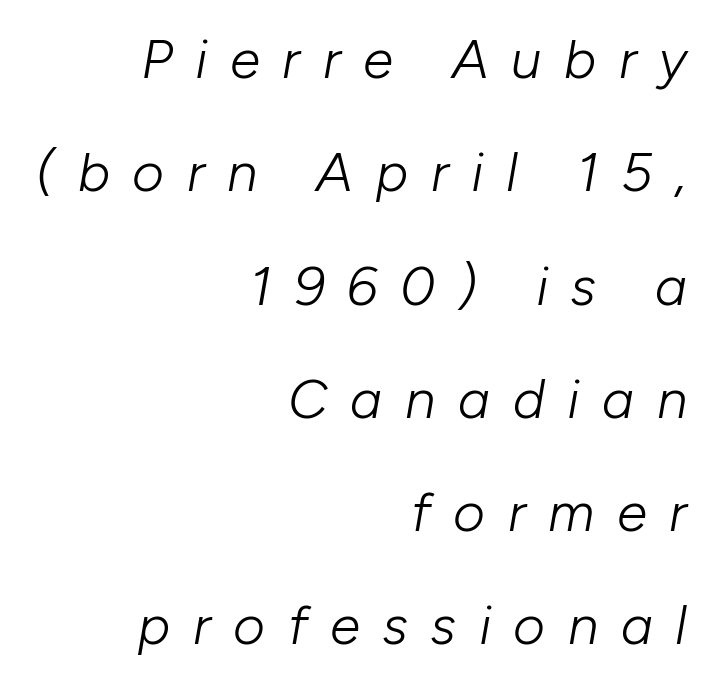
{"italic": "yes", "lean": "right", "slant_degrees": 10, "bold": "no", "weight": "light", "width": "normal", "stroke_contrast": "low", "x_height": "medium", "monospaced": "no", "underline": "no", "align": "right", "line_spacing": "loose", "line_spacing_ratio": 2.06, "letter_spacing": "wide", "letter_spacing_em": 0.41, "glyph_px": 55}
